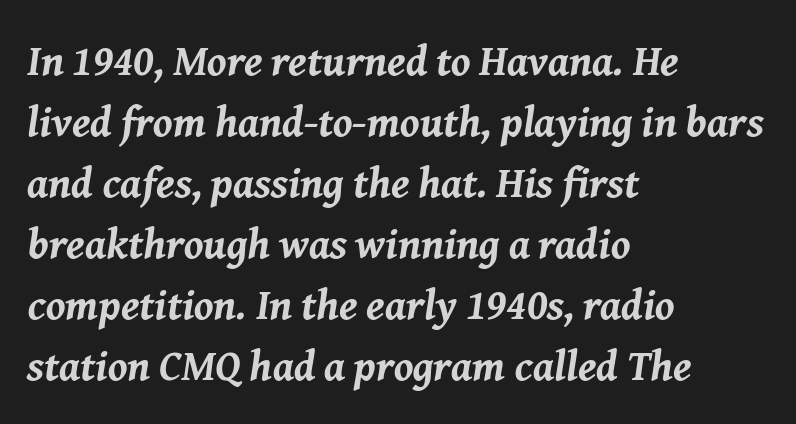
Regarding leading, the lines here are spaced in the standard way. If you drew a line through each stem, it would be angled. The area under the type is left untouched. Thick stems and heavy bowls — unmistakably bold. Line starts are locked; line ends wander.
